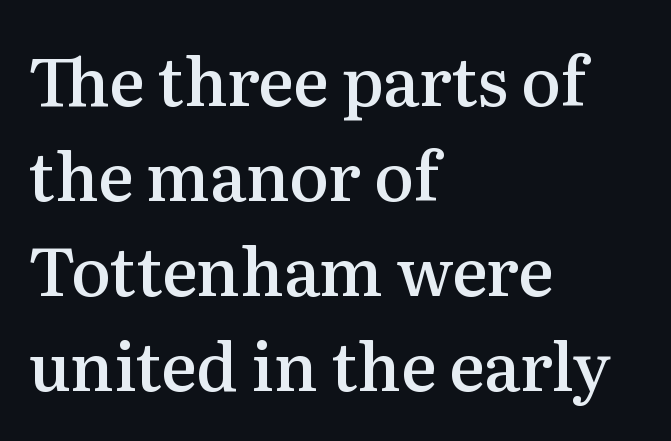
{"serif": "yes", "italic": "no", "bold": "semi", "weight": "semibold", "width": "normal", "stroke_contrast": "medium", "x_height": "medium", "monospaced": "no", "underline": "no", "align": "left", "line_spacing": "normal", "line_spacing_ratio": 1.44, "letter_spacing": "normal", "letter_spacing_em": 0.0, "glyph_px": 66}
